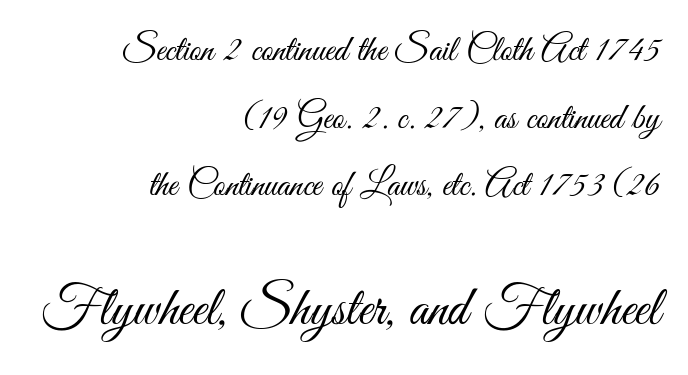
No heavy texture on the line: the type isn't bold. Each line ends at the same right margin while the left side varies. These lines are rendered in a variable-pitch font.
